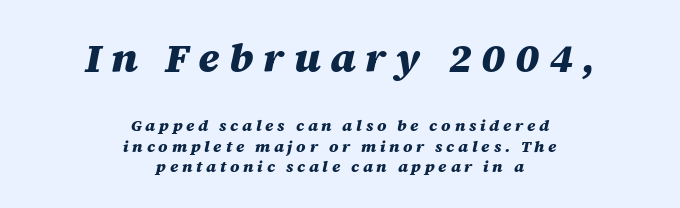
{"italic": "yes", "lean": "right", "slant_degrees": 12, "bold": "yes", "weight": "heavy", "width": "normal", "stroke_contrast": "medium", "x_height": "large", "monospaced": "no", "underline": "no", "align": "center", "line_spacing": "normal", "line_spacing_ratio": 1.28, "letter_spacing": "wide", "letter_spacing_em": 0.23, "larger_block": "first", "size_ratio": 2.56, "glyph_px": 41}
